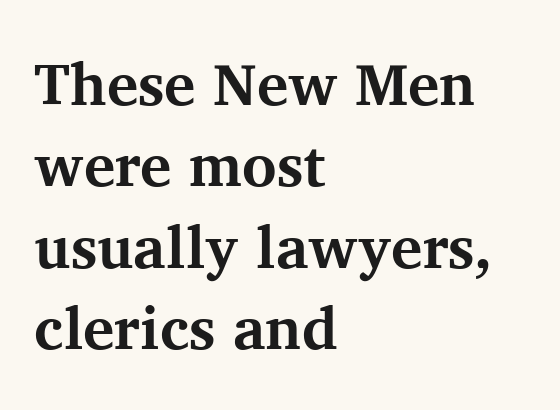
{"serif": "yes", "italic": "no", "bold": "yes", "weight": "bold", "width": "normal", "stroke_contrast": "medium", "x_height": "medium", "monospaced": "no", "underline": "no", "align": "left", "line_spacing": "normal", "line_spacing_ratio": 1.38, "letter_spacing": "normal", "letter_spacing_em": 0.0, "glyph_px": 59}
